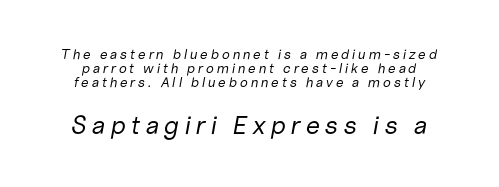
The image shows 26 px text type, italic (leaning right); set tight line spacing (1.0x), not underlined; the second (bottom) block is 1.86x larger.
